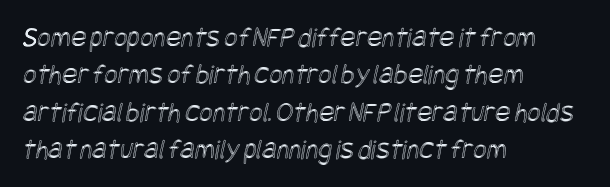
{"width": "condensed", "x_height": "large", "underline": "no", "align": "left", "line_spacing": "normal", "line_spacing_ratio": 1.29, "letter_spacing": "normal", "letter_spacing_em": 0.0, "glyph_px": 29}
